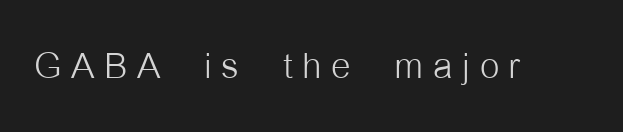
{"serif": "no", "italic": "no", "bold": "no", "weight": "light", "width": "condensed", "stroke_contrast": "low", "x_height": "medium", "monospaced": "no", "underline": "no", "glyph_px": 50}
